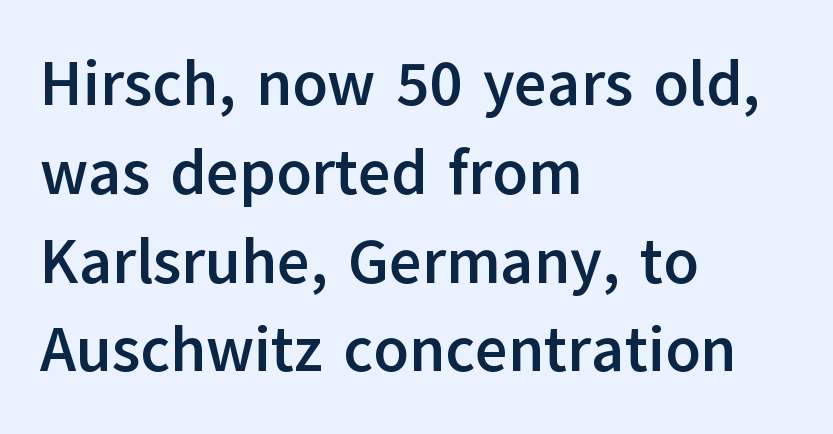
Q: Is the text bold? A: Yes.
Q: Is the text italic (slanted)? A: No, it is upright.
Q: Is the typeface a serif or a sans-serif typeface? A: Sans-serif.
Q: Is the text underlined? A: No.
Q: How is the paragraph aligned? A: Left-aligned.
Q: Is the spacing between letters normal or unusually wide? A: Normal.
Q: Is the spacing between lines tight, normal or loose? A: Normal.
Q: Width (condensed, normal, or wide)? A: Normal.
Q: Stroke contrast? A: Low.
Q: x-height? A: Medium.
Q: Monospaced? A: No.
